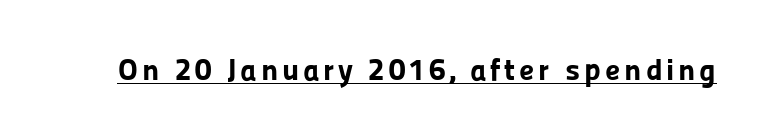
{"serif": "no", "italic": "no", "bold": "yes", "weight": "bold", "width": "normal", "stroke_contrast": "low", "x_height": "medium", "monospaced": "no", "underline": "yes", "glyph_px": 31}
